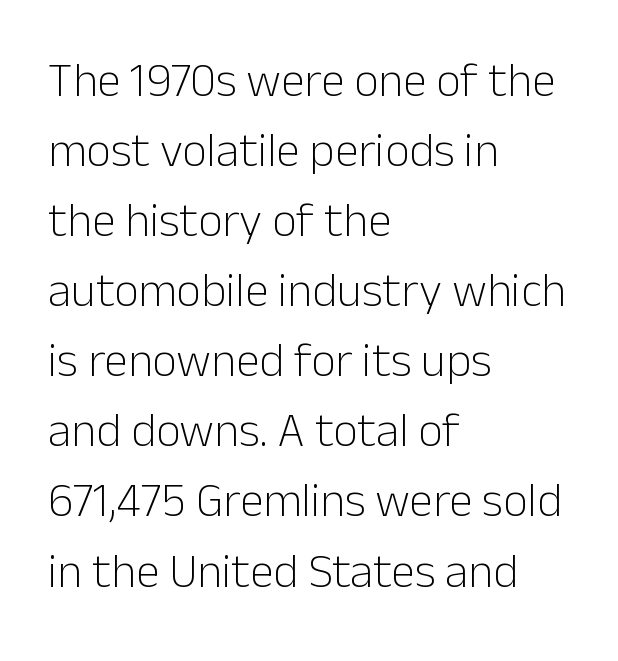
{"serif": "no", "italic": "no", "bold": "no", "weight": "light", "width": "normal", "stroke_contrast": "low", "x_height": "medium", "monospaced": "no", "underline": "no", "align": "left", "line_spacing": "normal", "line_spacing_ratio": 1.46, "letter_spacing": "normal", "letter_spacing_em": 0.0, "glyph_px": 48}
